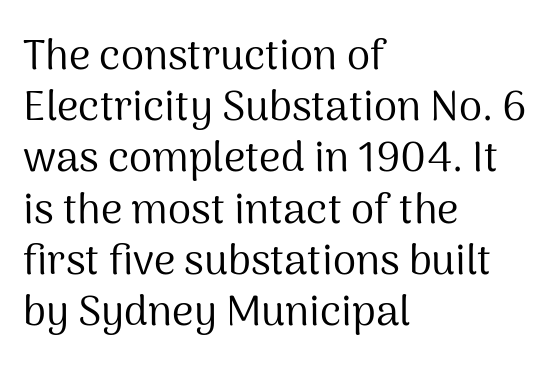
The image shows 42 px regular-weight sans-serif type, upright; set left-aligned, line spacing 1.22x, normal letter spacing, not underlined; medium stroke contrast and a medium x-height.
